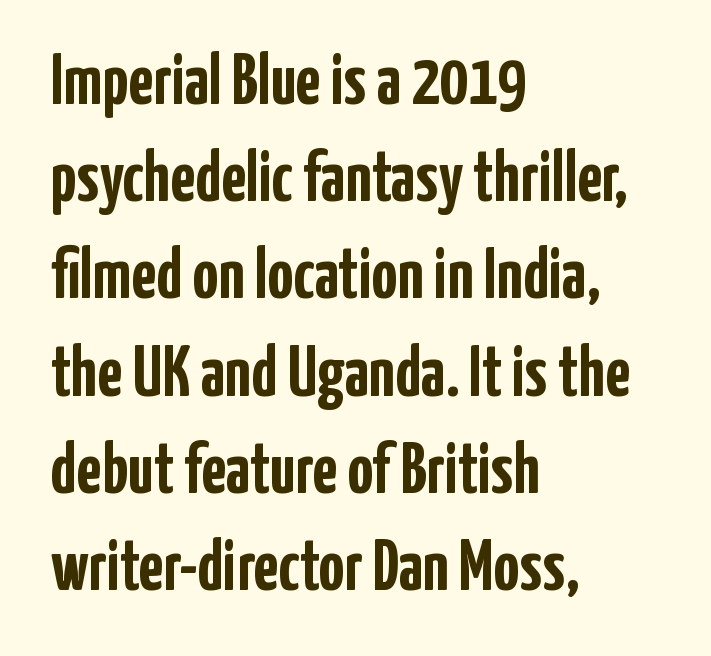
{"serif": "no", "italic": "no", "bold": "yes", "weight": "semibold", "width": "condensed", "stroke_contrast": "low", "x_height": "medium", "monospaced": "no", "underline": "no", "align": "left", "line_spacing": "normal", "line_spacing_ratio": 1.35, "letter_spacing": "normal", "letter_spacing_em": 0.0, "glyph_px": 72}
